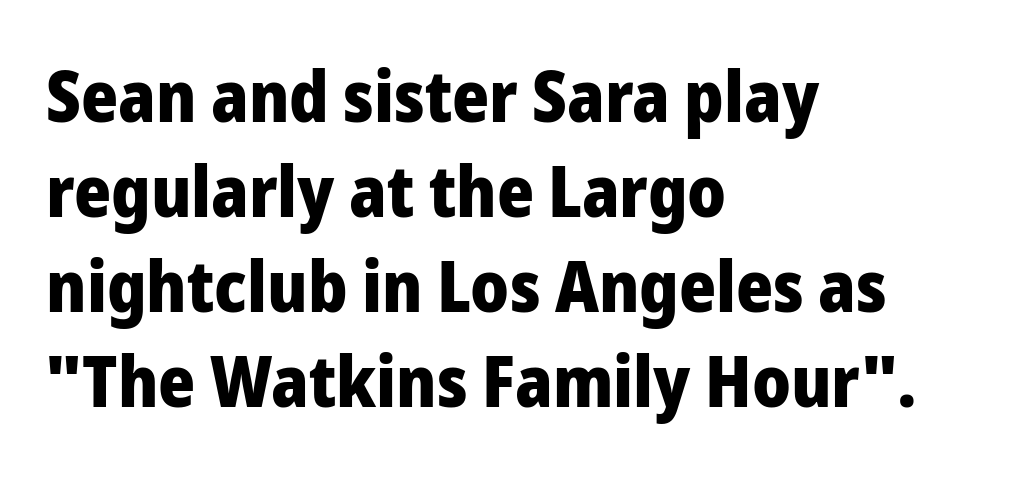
Ordinary non-slanted type is in use. How heavy is the stroke? Heavy — this is a bold. Descenders are the only things crossing below the line. Leading matches the norm, producing a regular column.
